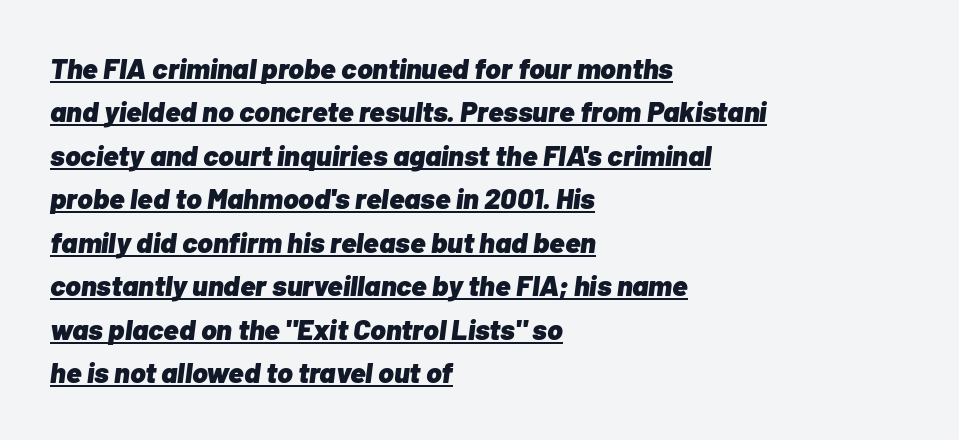
The image shows 29 px heavy type, italic (leaning right); set left-aligned, normal line spacing (1.5x), normal letter spacing, underlined; low stroke contrast and a medium x-height.
